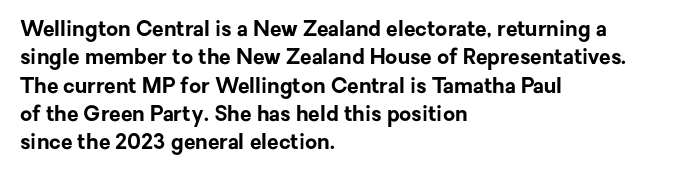
{"italic": "no", "bold": "yes", "underline": "no", "align": "left", "line_spacing": "normal", "line_spacing_ratio": 1.35, "letter_spacing": "normal", "letter_spacing_em": 0.0, "glyph_px": 21}
